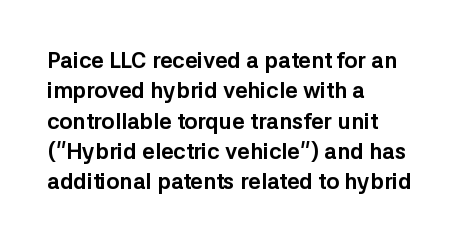
The image shows 22 px bold type, upright; set left-aligned, normal line spacing (1.38x), normal letter spacing, not underlined.
